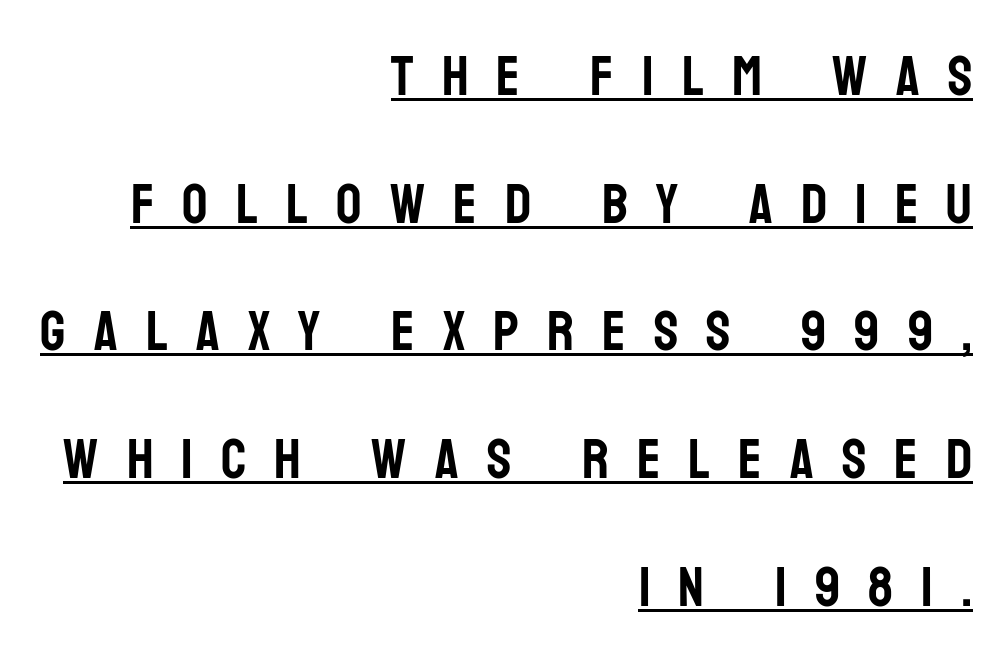
A typographer would call this underscored text. Tall strokes in this sample are plumb rather than angled. Each word looks stretched out because of the extra space between its letters. The face used here is proportionally spaced, like ordinary book or web type.
